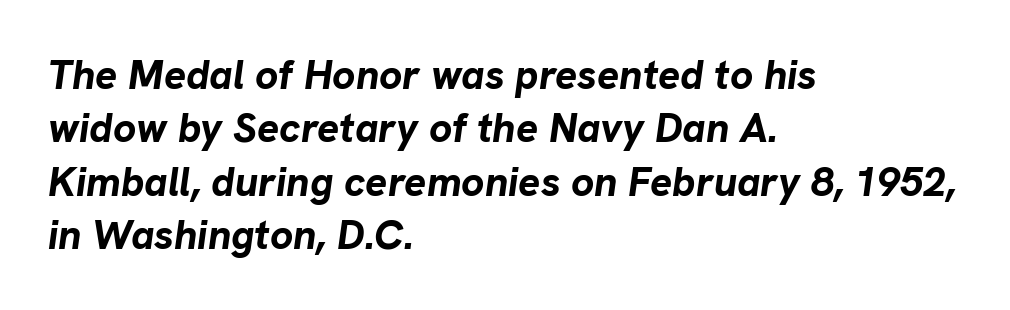
{"italic": "yes", "lean": "right", "slant_degrees": 8, "bold": "yes", "weight": "bold", "width": "normal", "stroke_contrast": "low", "x_height": "medium", "monospaced": "no", "underline": "no", "align": "left", "line_spacing": "normal", "line_spacing_ratio": 1.3, "letter_spacing": "normal", "letter_spacing_em": 0.0, "glyph_px": 41}
